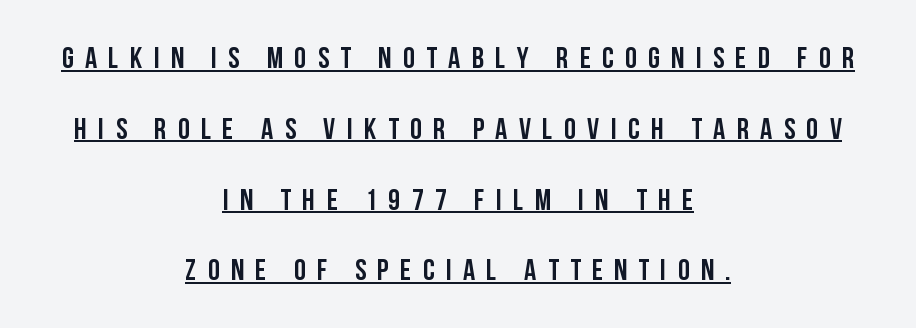
The image shows 30 px semibold, condensed sans-serif type, upright; set centered, loose line spacing (2.36x), unusually wide letter spacing (+0.38 em), underlined; low stroke contrast and a large x-height.
